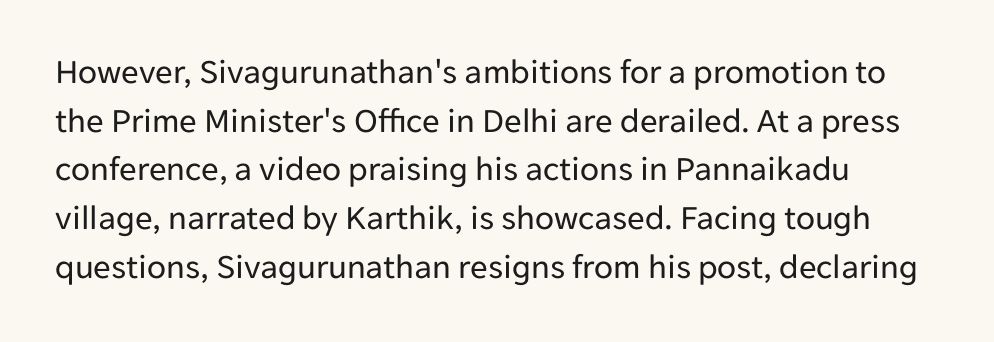
Q: Is the text bold? A: No.
Q: Is the text italic (slanted)? A: No, it is upright.
Q: Is the typeface a serif or a sans-serif typeface? A: Sans-serif.
Q: Is the text underlined? A: No.
Q: How is the paragraph aligned? A: Left-aligned.
Q: Is the spacing between letters normal or unusually wide? A: Normal.
Q: Is the spacing between lines tight, normal or loose? A: Normal.
Q: Width (condensed, normal, or wide)? A: Normal.
Q: Stroke contrast? A: Low.
Q: x-height? A: Medium.
Q: Monospaced? A: No.
